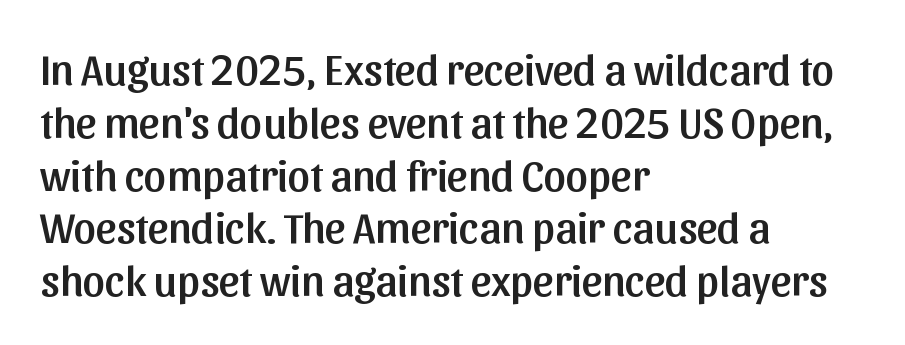
{"serif": "no", "italic": "no", "width": "normal", "stroke_contrast": "low", "x_height": "medium", "monospaced": "no", "underline": "no", "align": "left", "line_spacing_ratio": 1.2, "letter_spacing": "normal", "letter_spacing_em": 0.0, "glyph_px": 44}
